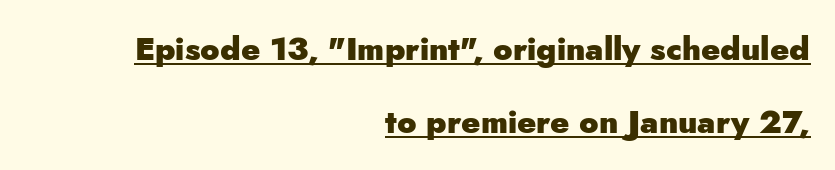
A typesetter would call this zero additional tracking. This is underlined copy, the kind a proofreader might mark for attention. A typesetter would call this leading open, well beyond the default. A full-strength bold gives these letters their thick strokes. The face used here is proportionally spaced, like ordinary book or web type.
